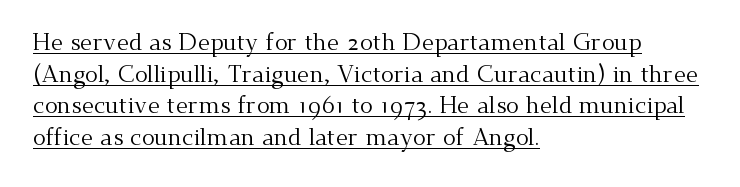
The image shows 24 px text type, upright; set left-aligned, normal line spacing (1.32x), normal letter spacing, underlined.
